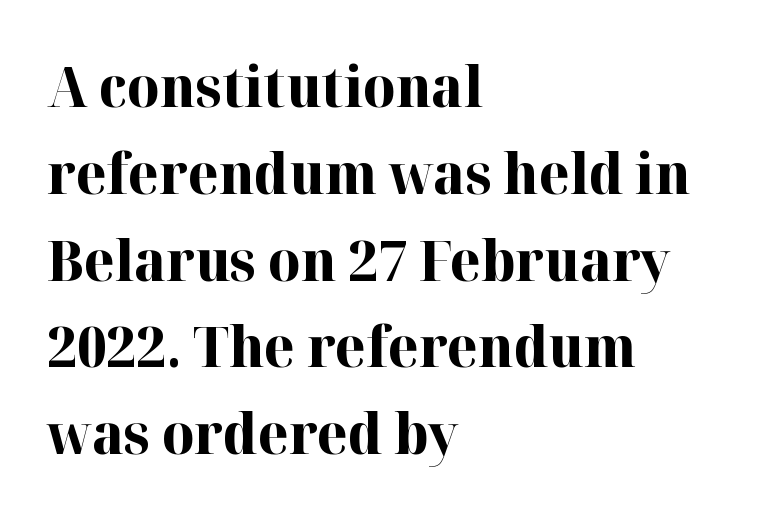
Rows of type keep a routine distance in the vertical direction. The rendering keeps characters at their native spacing. The passage is arranged the way most books set body copy — flush left. When letters stand straight like this, we call the style roman or upright. You can tell from the footed stems that serif type was used. Summary of weight: heavy, a full bold.
